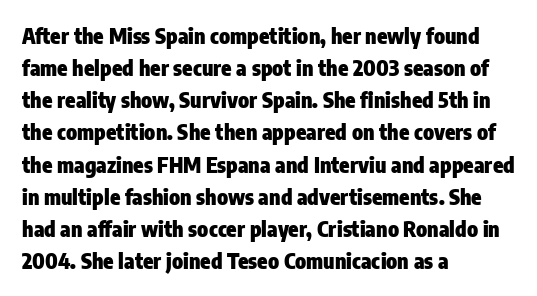
The image shows 21 px bold type, upright; set left-aligned, normal line spacing (1.53x), normal letter spacing, not underlined.
